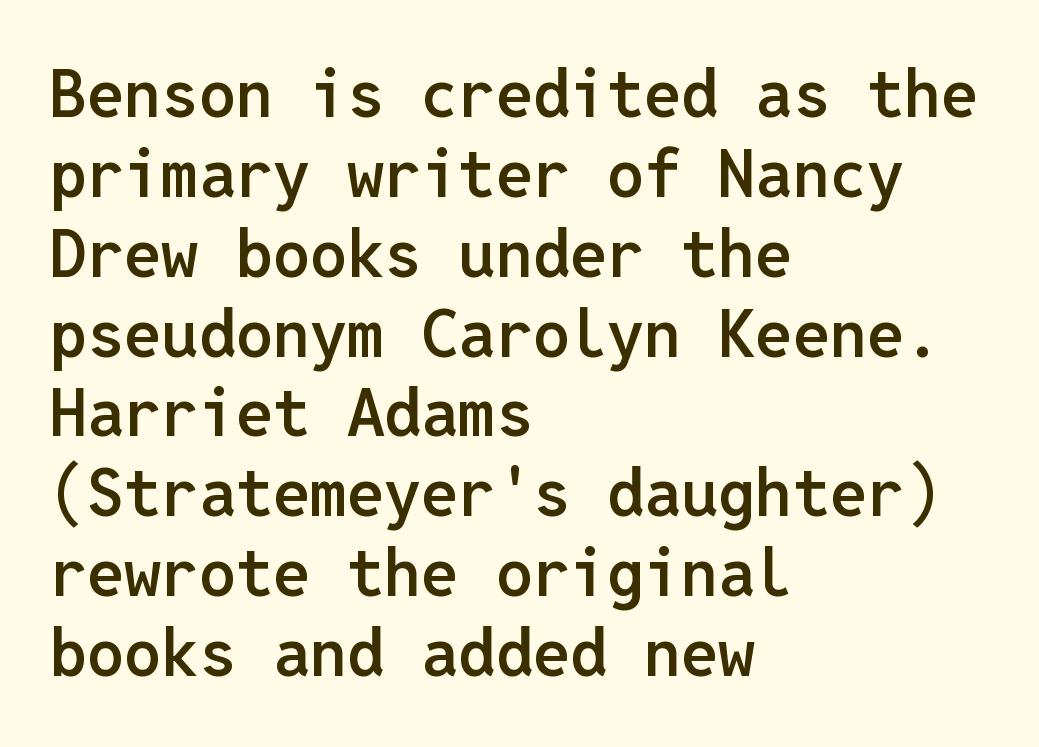
Q: Is the text bold? A: Semi-bold.
Q: Is the text italic (slanted)? A: No, it is upright.
Q: Is the typeface a serif or a sans-serif typeface? A: Sans-serif.
Q: Is the text underlined? A: No.
Q: How is the paragraph aligned? A: Left-aligned.
Q: Is the spacing between letters normal or unusually wide? A: Normal.
Q: Width (condensed, normal, or wide)? A: Normal.
Q: Stroke contrast? A: Low.
Q: x-height? A: Medium.
Q: Monospaced? A: Yes.
